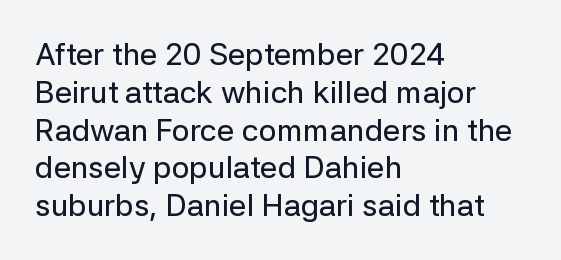
The image shows 31 px sans-serif type, upright; set left-aligned, line spacing 1.22x, normal letter spacing, not underlined; low stroke contrast and a medium x-height.
